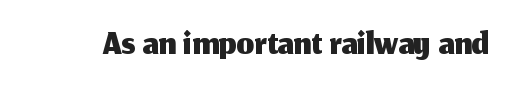
Q: Is the text italic (slanted)? A: No, it is upright.
Q: Is the typeface a serif or a sans-serif typeface? A: Sans-serif.
Q: Is the text underlined? A: No.
Q: Is the spacing between letters normal or unusually wide? A: Normal.
Q: Width (condensed, normal, or wide)? A: Normal.
Q: Stroke contrast? A: Medium.
Q: x-height? A: Medium.
Q: Monospaced? A: No.
